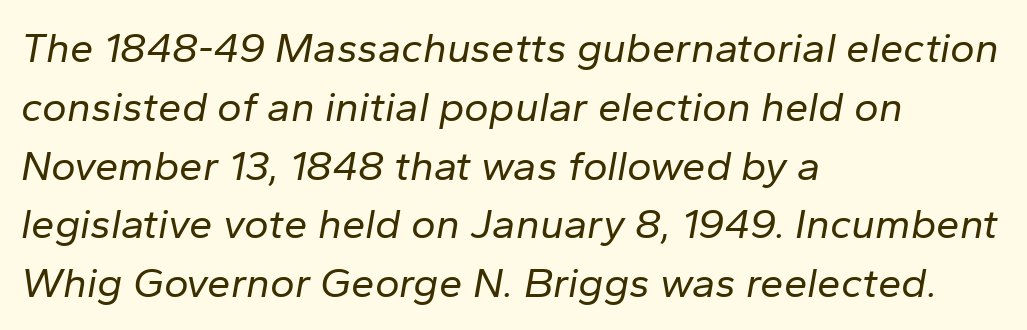
When letters slant like this, we call the style italic. You could not count columns in this text — the font is proportionally spaced. The strip under each line holds only bare page. Rows of type keep a routine distance in the vertical direction. The font sits on the lighter half of the weight spectrum, regular included. Line beginnings align vertically; line endings do not.
